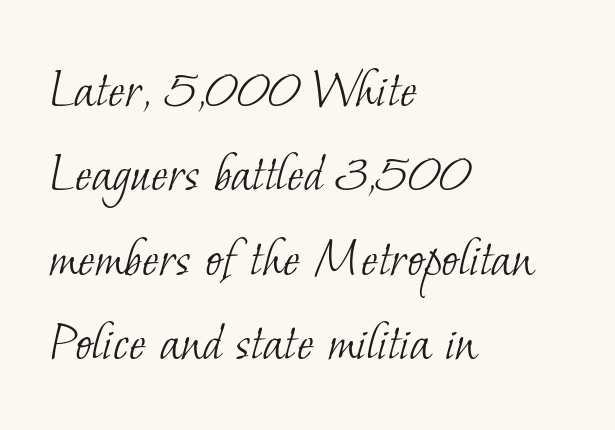
The image shows 57 px light serif type; set left-aligned, normal line spacing (1.48x), normal letter spacing, not underlined; low stroke contrast and a small x-height.
